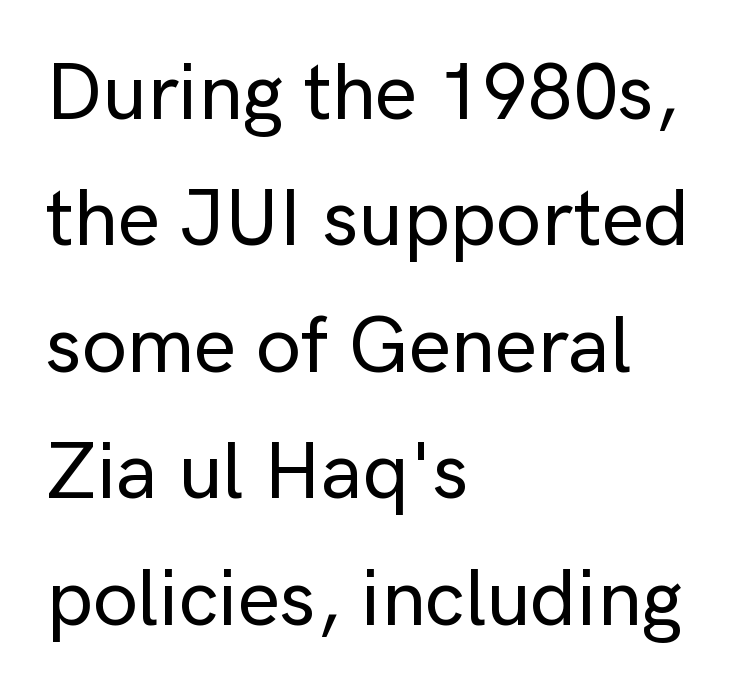
Nobody touched the tracking dial on this one. Rendered with straight, roman letterforms. Regular leading. The paragraph has a hard left edge and a soft right edge.
